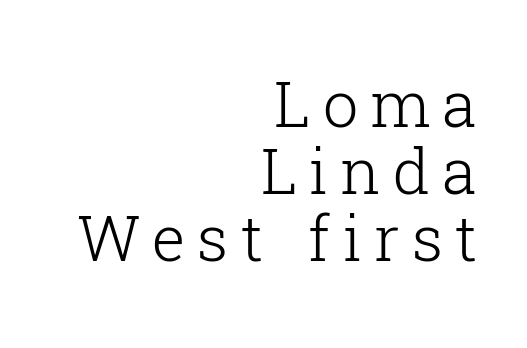
The image shows 63 px light serif type, upright; set right-aligned, tight line spacing (1.06x), not underlined; low stroke contrast and a medium x-height.
